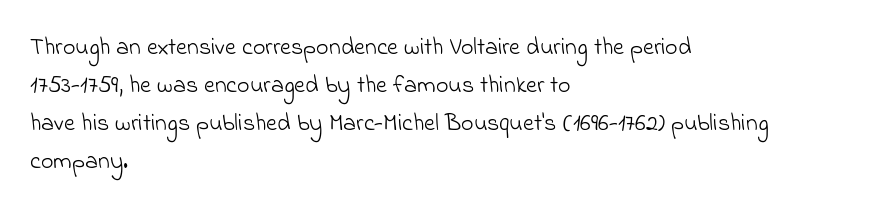
{"bold": "no", "underline": "no", "align": "left", "line_spacing": "normal", "line_spacing_ratio": 1.59, "letter_spacing": "normal", "letter_spacing_em": 0.0, "glyph_px": 24}
